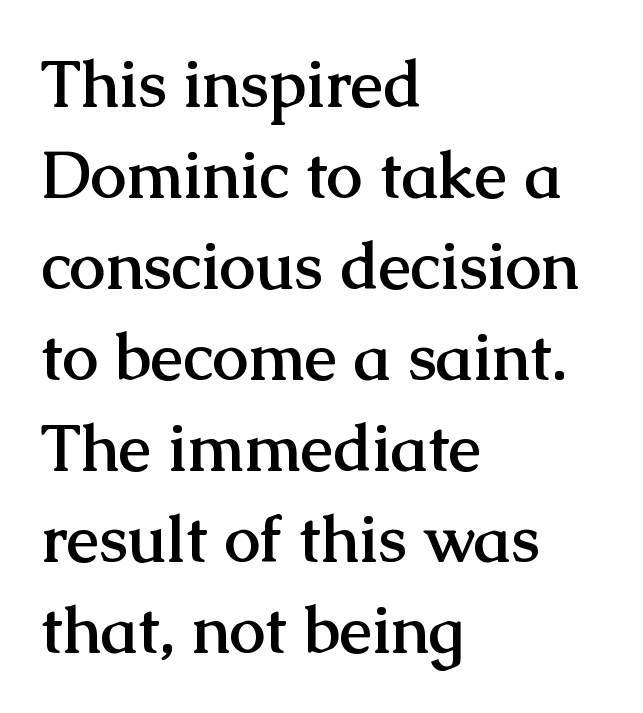
{"serif": "yes", "italic": "no", "bold": "yes", "weight": "semibold", "width": "normal", "stroke_contrast": "medium", "x_height": "medium", "monospaced": "no", "underline": "no", "align": "left", "line_spacing": "normal", "line_spacing_ratio": 1.4, "letter_spacing": "normal", "letter_spacing_em": 0.0, "glyph_px": 65}
